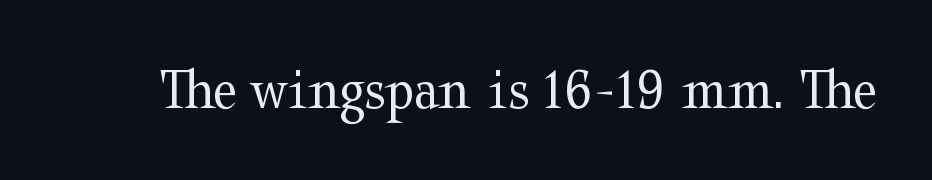
Q: Is the text bold? A: No.
Q: Is the text italic (slanted)? A: No, it is upright.
Q: Is the typeface a serif or a sans-serif typeface? A: Serif.
Q: Is the text underlined? A: No.
Q: Is the spacing between letters normal or unusually wide? A: Normal.
Q: Width (condensed, normal, or wide)? A: Wide.
Q: Stroke contrast? A: Medium.
Q: x-height? A: Medium.
Q: Monospaced? A: No.
